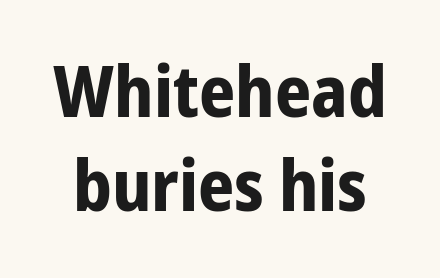
{"serif": "no", "italic": "no", "bold": "yes", "weight": "bold", "width": "condensed", "stroke_contrast": "low", "x_height": "medium", "monospaced": "no", "underline": "no", "line_spacing": "normal", "line_spacing_ratio": 1.33, "letter_spacing": "normal", "letter_spacing_em": 0.0, "glyph_px": 71}
